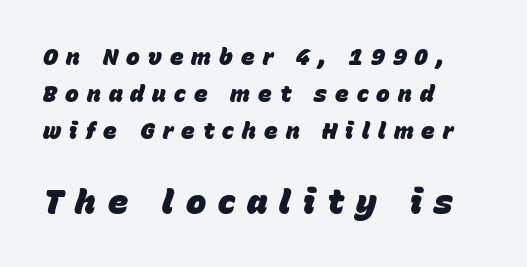
{"italic": "yes", "lean": "right", "slant_degrees": 15, "bold": "yes", "weight": "heavy", "width": "normal", "stroke_contrast": "low", "x_height": "large", "monospaced": "no", "underline": "no", "align": "left", "line_spacing": "normal", "line_spacing_ratio": 1.61, "letter_spacing": "wide", "letter_spacing_em": 0.35, "larger_block": "second", "size_ratio": 1.48, "glyph_px": 34}
